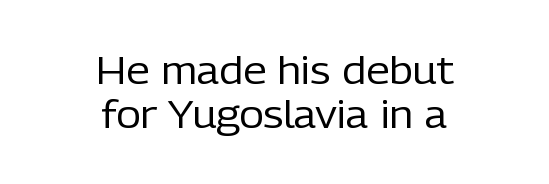
The image shows 38 px regular-weight sans-serif type, upright; set centered, tight line spacing (1.15x), normal letter spacing, not underlined; low stroke contrast and a medium x-height.
